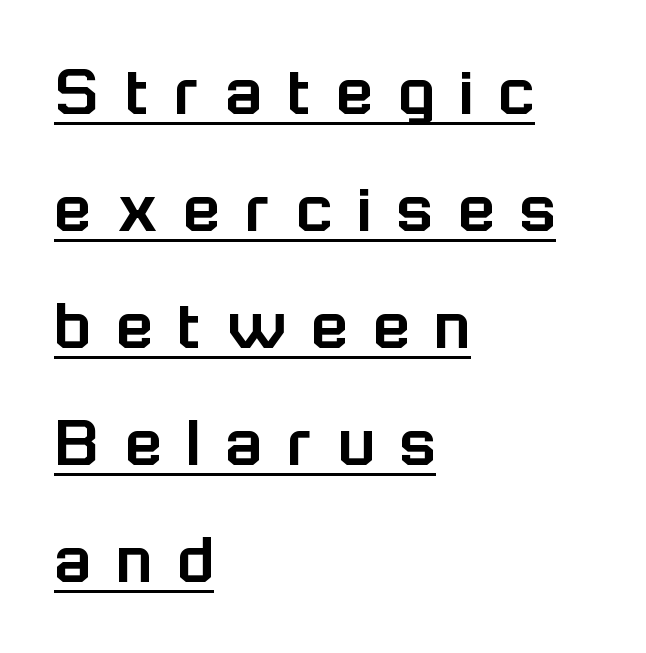
The image shows 76 px sans-serif type, upright; set left-aligned, normal line spacing (1.54x), unusually wide letter spacing (+0.33 em), underlined; low stroke contrast and a medium x-height.
